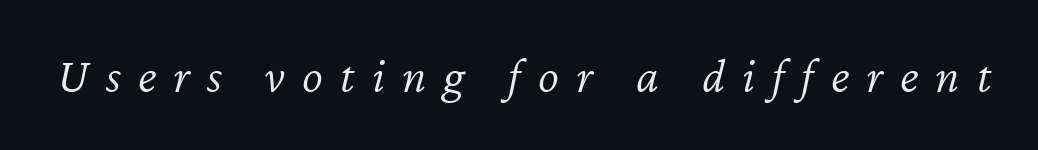
The image shows 50 px light type, italic (leaning right); set unusually wide letter spacing (+0.34 em), not underlined; low stroke contrast and a medium x-height.
